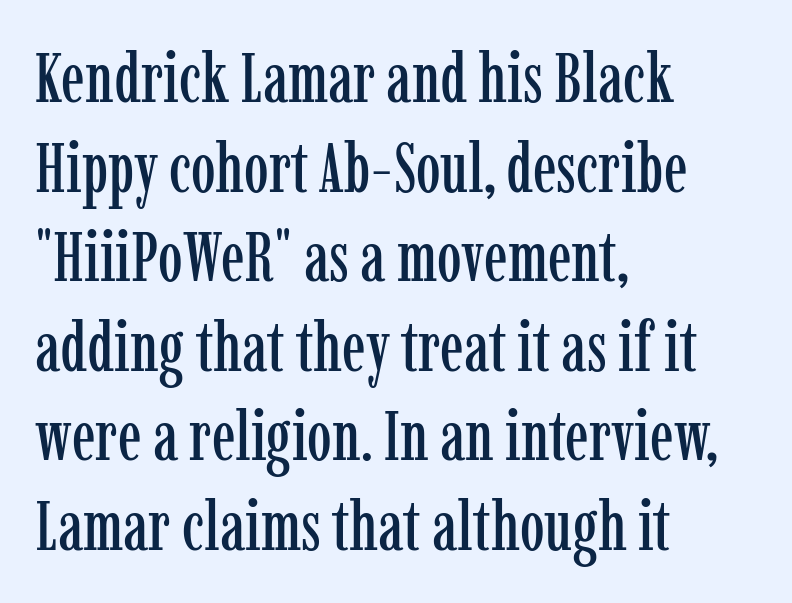
The image shows 70 px condensed serif type, upright; set left-aligned, normal line spacing (1.28x), normal letter spacing, not underlined; low stroke contrast and a medium x-height.
